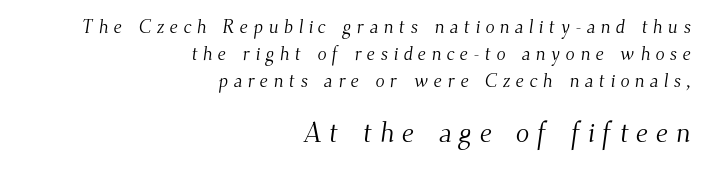
The image shows 28 px light serif type; set right-aligned, normal line spacing (1.42x), unusually wide letter spacing (+0.28 em), not underlined; the second (bottom) block is 1.47x larger; medium stroke contrast and a small x-height.
